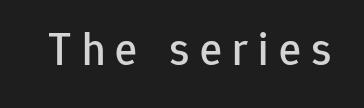
The image shows 46 px sans-serif type, upright; set unusually wide letter spacing (+0.22 em), not underlined; low stroke contrast and a medium x-height.
